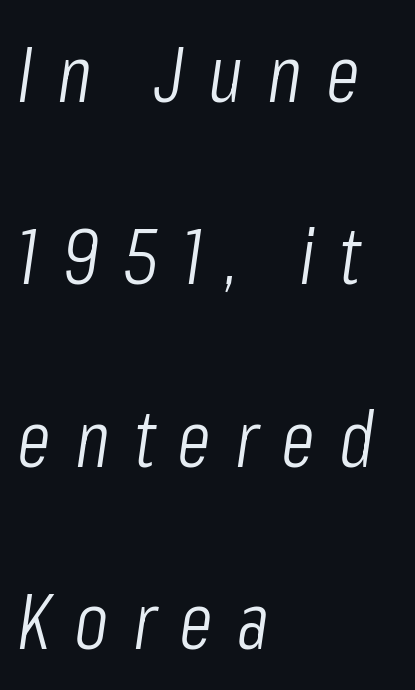
{"italic": "yes", "lean": "right", "slant_degrees": 8, "bold": "no", "weight": "light", "width": "condensed", "stroke_contrast": "low", "x_height": "medium", "monospaced": "no", "underline": "no", "align": "left", "line_spacing": "loose", "line_spacing_ratio": 2.31, "letter_spacing": "wide", "letter_spacing_em": 0.3, "glyph_px": 79}
